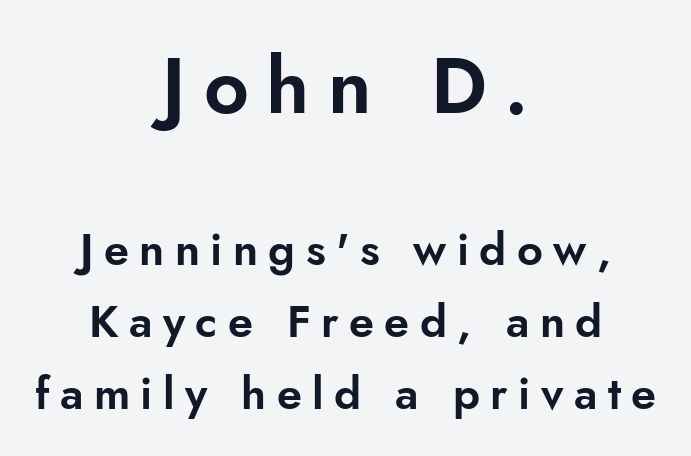
The image shows 78 px sans-serif type, upright; set centered, normal line spacing (1.6x), unusually wide letter spacing (+0.23 em), not underlined; the first (top) block is 1.73x larger; low stroke contrast and a small x-height.
